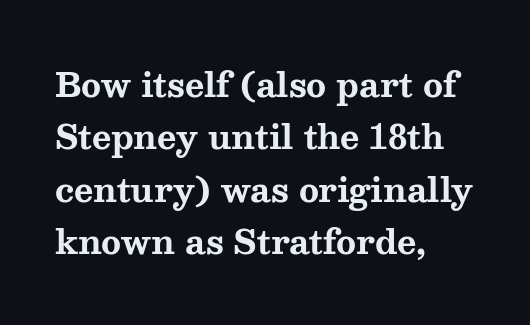
Q: Is the text bold? A: Yes.
Q: Is the text italic (slanted)? A: No, it is upright.
Q: Is the typeface a serif or a sans-serif typeface? A: Serif.
Q: Is the text underlined? A: No.
Q: How is the paragraph aligned? A: Left-aligned.
Q: Is the spacing between letters normal or unusually wide? A: Normal.
Q: Is the spacing between lines tight, normal or loose? A: Normal.
Q: Width (condensed, normal, or wide)? A: Wide.
Q: Stroke contrast? A: Medium.
Q: x-height? A: Medium.
Q: Monospaced? A: No.
